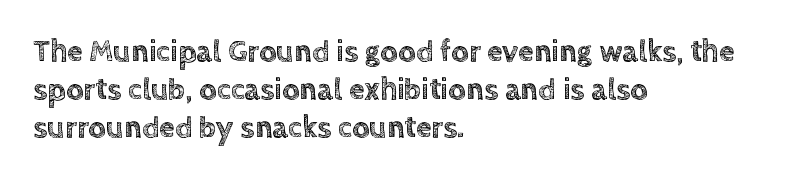
{"italic": "no", "width": "normal", "x_height": "large", "monospaced": "no", "underline": "no", "align": "left", "line_spacing_ratio": 1.23, "letter_spacing": "normal", "letter_spacing_em": 0.0, "glyph_px": 31}
